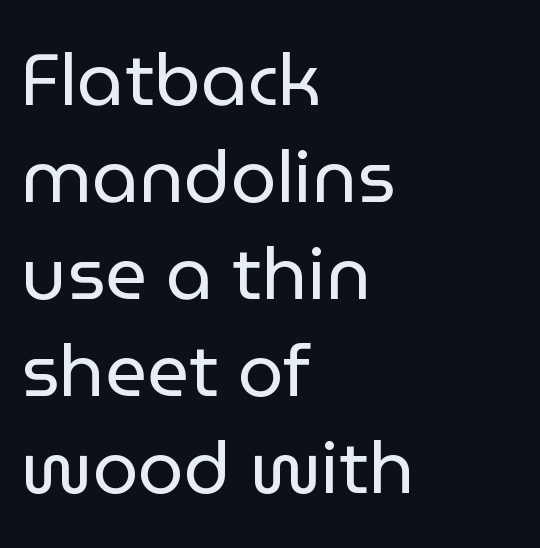
Q: Is the text bold? A: No.
Q: Is the text italic (slanted)? A: No, it is upright.
Q: Is the typeface a serif or a sans-serif typeface? A: Sans-serif.
Q: Is the text underlined? A: No.
Q: How is the paragraph aligned? A: Left-aligned.
Q: Is the spacing between letters normal or unusually wide? A: Normal.
Q: Is the spacing between lines tight, normal or loose? A: Normal.
Q: Width (condensed, normal, or wide)? A: Normal.
Q: Stroke contrast? A: Low.
Q: x-height? A: Medium.
Q: Monospaced? A: No.
